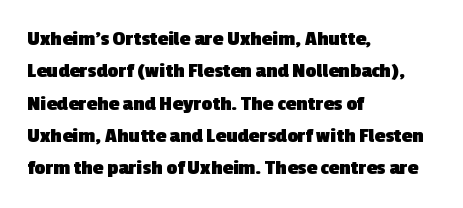
The passage shown stacks its lines at a standard gap. The line texture is even and compact thanks to regular tracking. The lines are quadded left. In terms of weight, the rendering is a true, heavy bold. The foot of each line stays bare and open.
